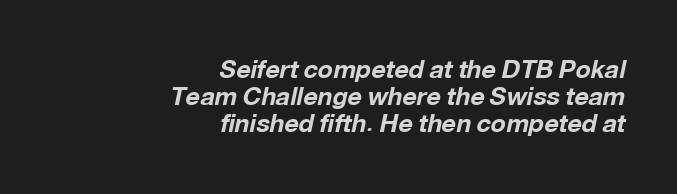
{"italic": "yes", "lean": "right", "slant_degrees": 12, "bold": "yes", "underline": "no", "align": "right", "line_spacing": "tight", "line_spacing_ratio": 1.09, "letter_spacing": "normal", "letter_spacing_em": 0.0, "glyph_px": 25}
